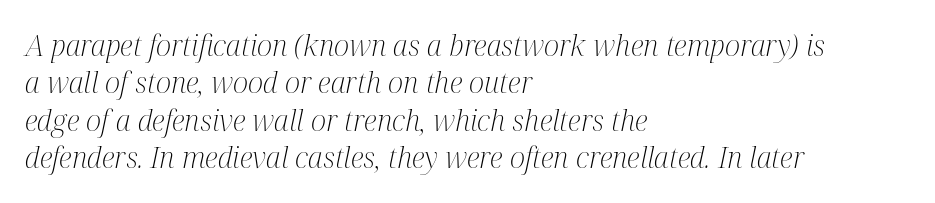
Q: Is the text bold? A: No.
Q: Is the text italic (slanted)? A: Yes, it leans right by about 12 degrees.
Q: Is the typeface a serif or a sans-serif typeface? A: Serif.
Q: Is the text underlined? A: No.
Q: How is the paragraph aligned? A: Left-aligned.
Q: Is the spacing between letters normal or unusually wide? A: Normal.
Q: Is the spacing between lines tight, normal or loose? A: Normal.
Q: Width (condensed, normal, or wide)? A: Condensed.
Q: Stroke contrast? A: Medium.
Q: x-height? A: Medium.
Q: Monospaced? A: No.
